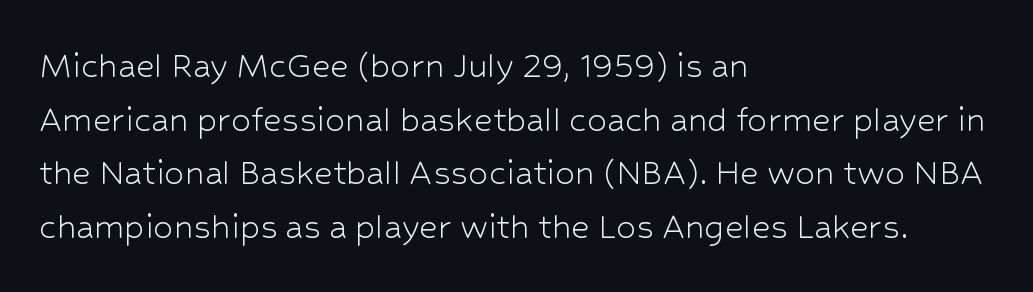
Q: Is the text bold? A: No.
Q: Is the text italic (slanted)? A: No, it is upright.
Q: Is the typeface a serif or a sans-serif typeface? A: Sans-serif.
Q: Is the text underlined? A: No.
Q: How is the paragraph aligned? A: Left-aligned.
Q: Is the spacing between letters normal or unusually wide? A: Normal.
Q: Is the spacing between lines tight, normal or loose? A: Normal.
Q: Width (condensed, normal, or wide)? A: Normal.
Q: Stroke contrast? A: Low.
Q: x-height? A: Medium.
Q: Monospaced? A: No.
